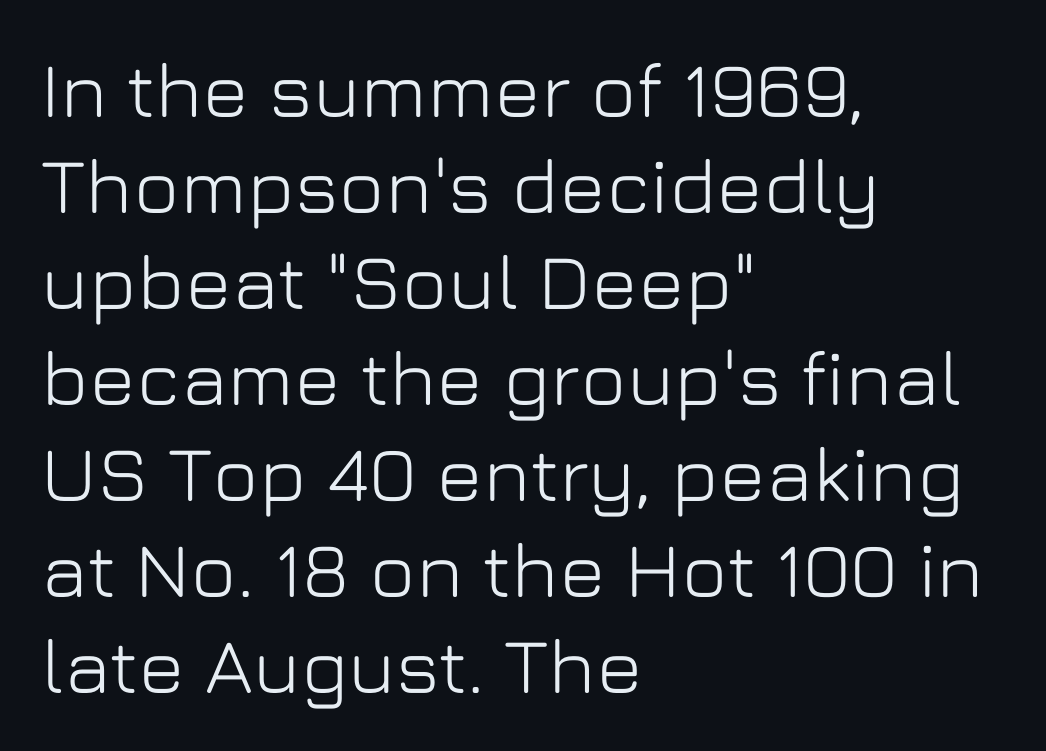
Q: Is the text italic (slanted)? A: No, it is upright.
Q: Is the typeface a serif or a sans-serif typeface? A: Sans-serif.
Q: Is the text underlined? A: No.
Q: How is the paragraph aligned? A: Left-aligned.
Q: Is the spacing between letters normal or unusually wide? A: Normal.
Q: Width (condensed, normal, or wide)? A: Normal.
Q: Stroke contrast? A: Low.
Q: x-height? A: Medium.
Q: Monospaced? A: No.
